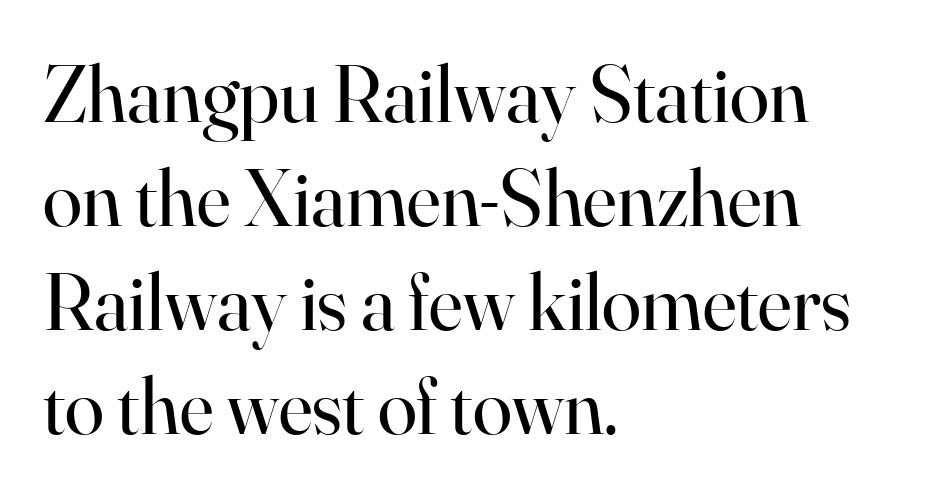
Q: Is the text bold? A: No.
Q: Is the text italic (slanted)? A: No, it is upright.
Q: Is the typeface a serif or a sans-serif typeface? A: Serif.
Q: Is the text underlined? A: No.
Q: How is the paragraph aligned? A: Left-aligned.
Q: Is the spacing between letters normal or unusually wide? A: Normal.
Q: Is the spacing between lines tight, normal or loose? A: Normal.
Q: Width (condensed, normal, or wide)? A: Normal.
Q: Stroke contrast? A: High.
Q: x-height? A: Small.
Q: Monospaced? A: No.
